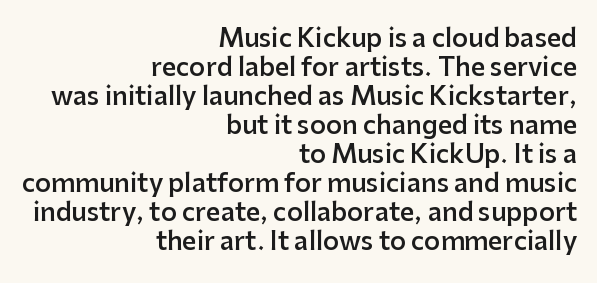
{"italic": "no", "bold": "semi", "underline": "no", "align": "right", "line_spacing_ratio": 1.16, "letter_spacing": "normal", "letter_spacing_em": 0.0, "glyph_px": 25}
